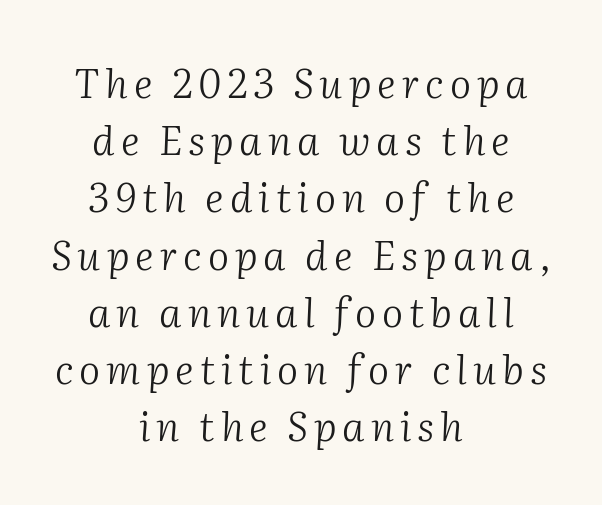
The lettering tilts uniformly, giving the passage an italic look. The setting favours the middle, as headings and verse often do. Beneath every word, the page is bare. This sample keeps an unexceptional amount of space between lines.
